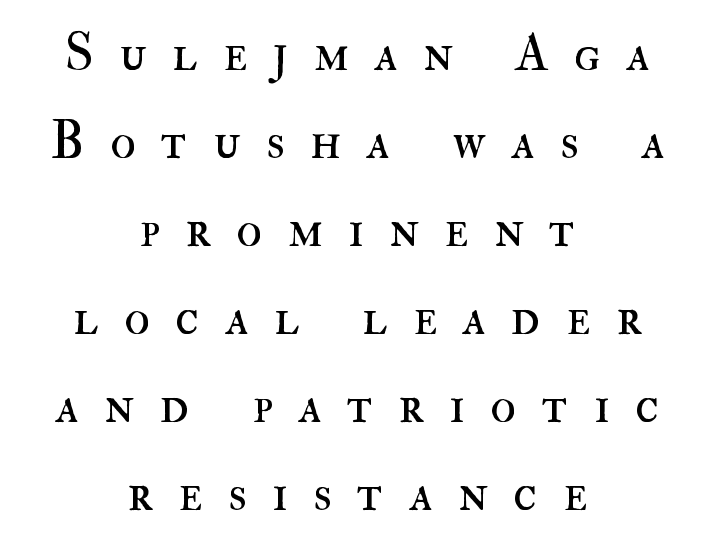
{"italic": "no", "bold": "no", "weight": "regular", "width": "normal", "stroke_contrast": "high", "x_height": "small", "monospaced": "no", "underline": "no", "align": "center", "line_spacing": "normal", "line_spacing_ratio": 1.66, "letter_spacing": "wide", "letter_spacing_em": 0.48, "glyph_px": 53}
